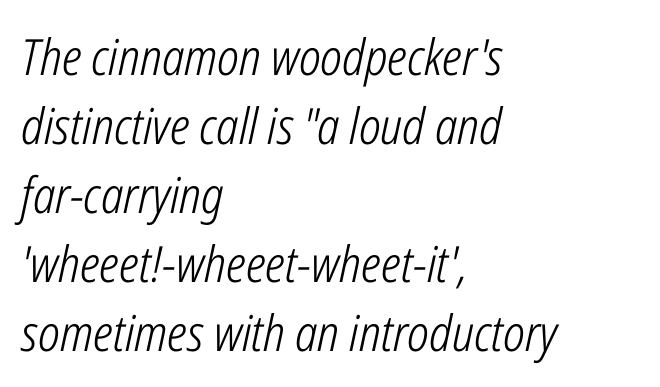
{"italic": "yes", "lean": "right", "slant_degrees": 12, "bold": "no", "weight": "light", "width": "condensed", "stroke_contrast": "low", "x_height": "medium", "monospaced": "no", "underline": "no", "align": "left", "line_spacing": "normal", "line_spacing_ratio": 1.38, "letter_spacing": "normal", "letter_spacing_em": 0.0, "glyph_px": 50}
